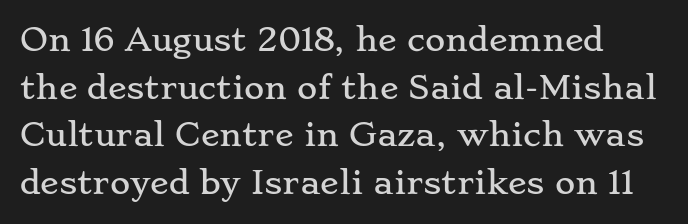
Q: Is the text italic (slanted)? A: No, it is upright.
Q: Is the typeface a serif or a sans-serif typeface? A: Serif.
Q: Is the text underlined? A: No.
Q: Is the spacing between letters normal or unusually wide? A: Normal.
Q: Is the spacing between lines tight, normal or loose? A: Normal.
Q: Width (condensed, normal, or wide)? A: Wide.
Q: Stroke contrast? A: Low.
Q: x-height? A: Small.
Q: Monospaced? A: No.
